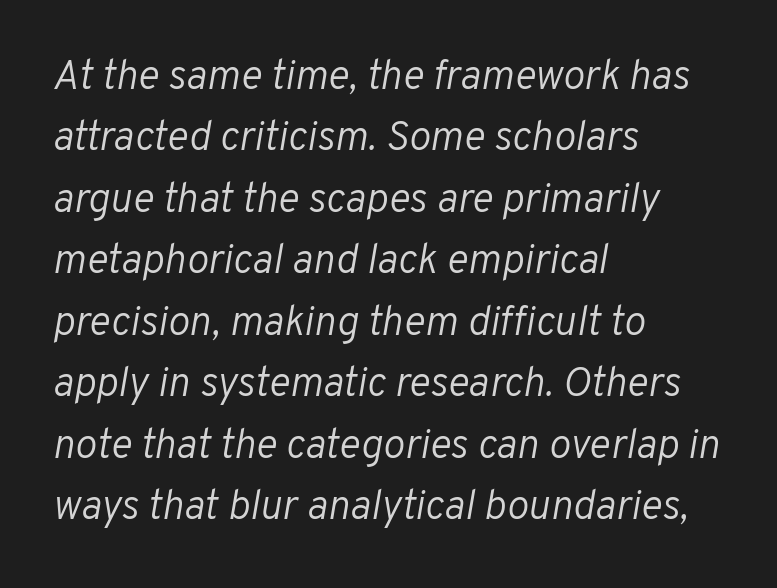
The image shows 41 px light type, italic (leaning right); set left-aligned, normal line spacing (1.5x), normal letter spacing, not underlined; low stroke contrast and a medium x-height.
